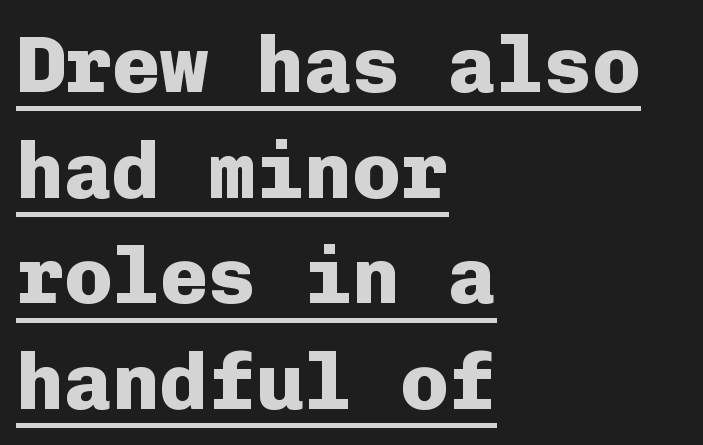
Compared with typical body copy, the letter spacing here is the same. This is sans-serif lettering, the kind often seen on screens and signage. Vertically, the passage feels balanced, rows spaced as you'd expect. Think of a typewriter: that constant character pitch is what you see here.
